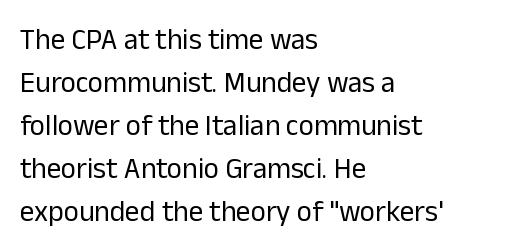
The lines are quadded left. Spacing verdict: proportional, widths tailored to each character. Rows of type keep a routine distance in the vertical direction. Font category for this specimen: sans-serif. The axis of the letterforms is exactly vertical.
